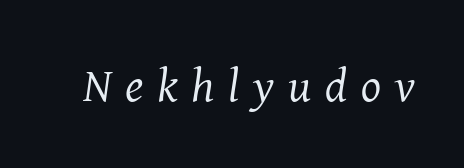
The typeface has the unassuming heft of standard copy or less. Emphasis-style slanted type is in use. Unmarked baselines from the first word to the last. These lines have a slow, spaced-out rhythm from letter to letter. Classification — serif.
